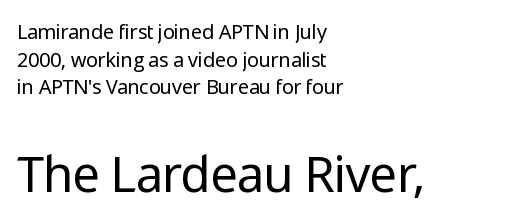
Q: Is the text bold? A: No.
Q: Is the text italic (slanted)? A: No, it is upright.
Q: Is the typeface a serif or a sans-serif typeface? A: Sans-serif.
Q: Is the text underlined? A: No.
Q: How is the paragraph aligned? A: Left-aligned.
Q: Is the spacing between letters normal or unusually wide? A: Normal.
Q: Is the spacing between lines tight, normal or loose? A: Normal.
Q: Which block of text is set in a larger size, the first (top) or the second (bottom)? A: The second (bottom) one.
Q: Width (condensed, normal, or wide)? A: Normal.
Q: Stroke contrast? A: Low.
Q: x-height? A: Medium.
Q: Monospaced? A: No.
